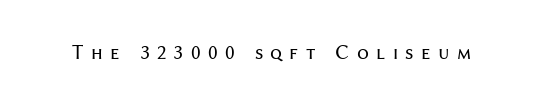
The image shows 21 px text type, upright; set unusually wide letter spacing (+0.35 em), not underlined.
